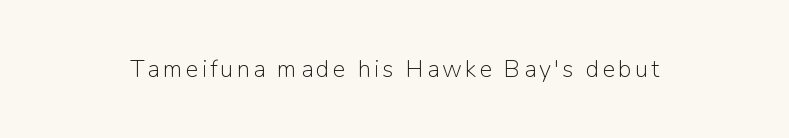
Only glyphs here, with clear space below each row. Posture: upright roman. The font is comparable to plain body text, perhaps lighter.
